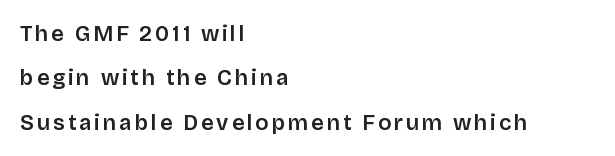
{"italic": "no", "underline": "no", "align": "left", "line_spacing": "loose", "line_spacing_ratio": 2.02, "glyph_px": 22}
